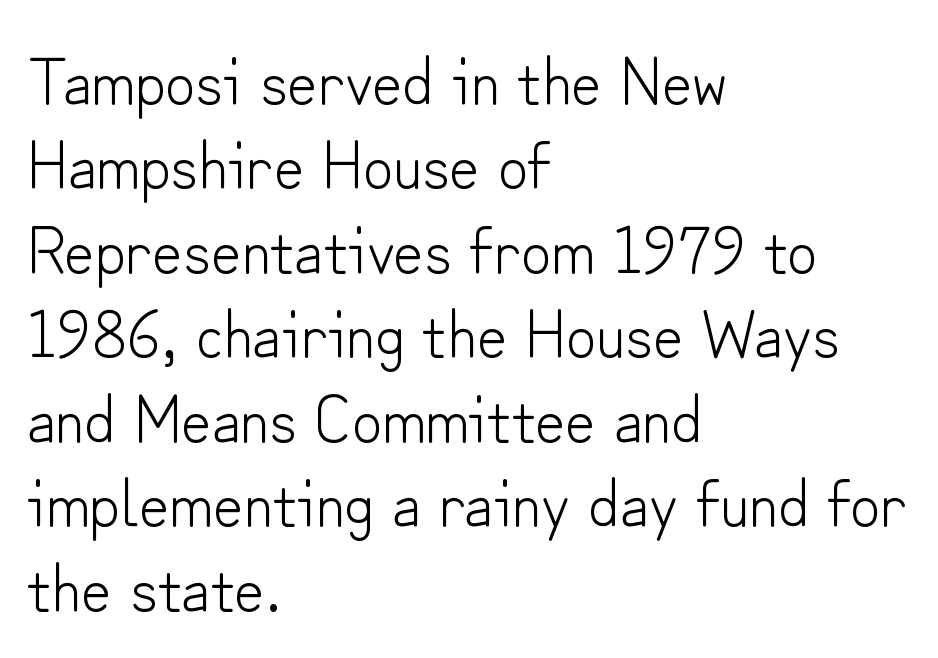
The image shows 66 px light sans-serif type, upright; set left-aligned, normal line spacing (1.28x), normal letter spacing, not underlined; low stroke contrast and a small x-height.
